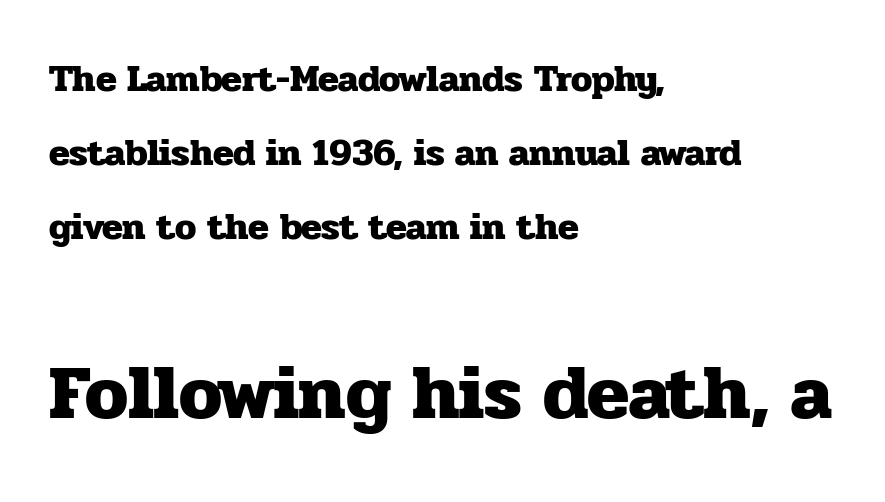
The image shows 77 px heavy serif type, upright; set left-aligned, loose line spacing (1.95x), normal letter spacing, not underlined; the second (bottom) block is 2.03x larger; low stroke contrast and a medium x-height.
